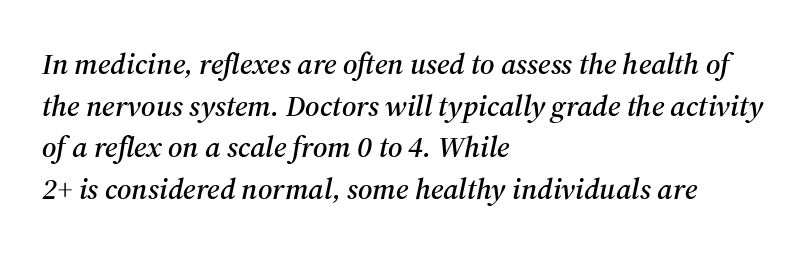
{"serif": "yes", "italic": "yes", "lean": "right", "slant_degrees": 12, "width": "normal", "stroke_contrast": "medium", "x_height": "medium", "monospaced": "no", "underline": "no", "align": "left", "line_spacing": "normal", "line_spacing_ratio": 1.39, "letter_spacing": "normal", "letter_spacing_em": 0.0, "glyph_px": 30}
